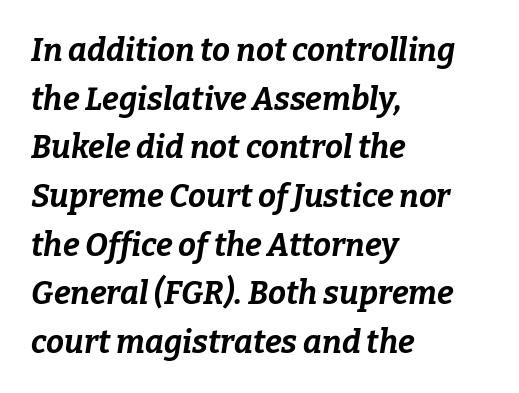
{"italic": "yes", "lean": "right", "slant_degrees": 9, "bold": "yes", "weight": "bold", "width": "normal", "stroke_contrast": "low", "x_height": "medium", "monospaced": "no", "underline": "no", "align": "left", "line_spacing": "normal", "line_spacing_ratio": 1.52, "letter_spacing": "normal", "letter_spacing_em": 0.0, "glyph_px": 32}
